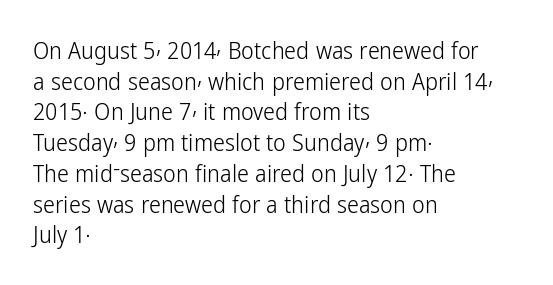
The image shows 24 px text type, upright; set left-aligned, normal line spacing (1.28x), normal letter spacing, not underlined.
